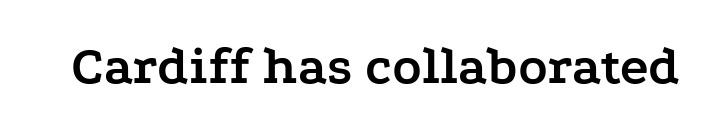
Typographic density is high because the face is bold. Beneath every word, the page is bare. Is there any slant? The stems are plumb. This rendering employs a face with finishing strokes, i.e., a serif. You could not count columns in this text — the font is proportionally spaced. This sample uses plain, unmodified letter spacing.
